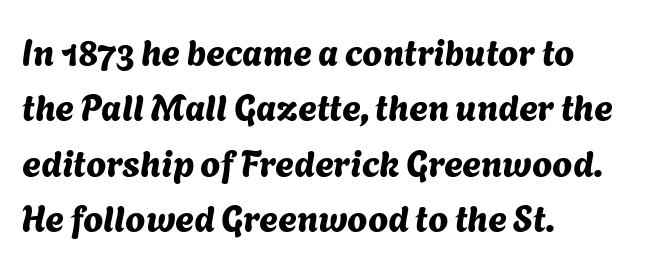
Q: Is the typeface a serif or a sans-serif typeface? A: Sans-serif.
Q: Is the text underlined? A: No.
Q: How is the paragraph aligned? A: Left-aligned.
Q: Is the spacing between letters normal or unusually wide? A: Normal.
Q: Is the spacing between lines tight, normal or loose? A: Normal.
Q: Width (condensed, normal, or wide)? A: Normal.
Q: Stroke contrast? A: Medium.
Q: x-height? A: Medium.
Q: Monospaced? A: No.
